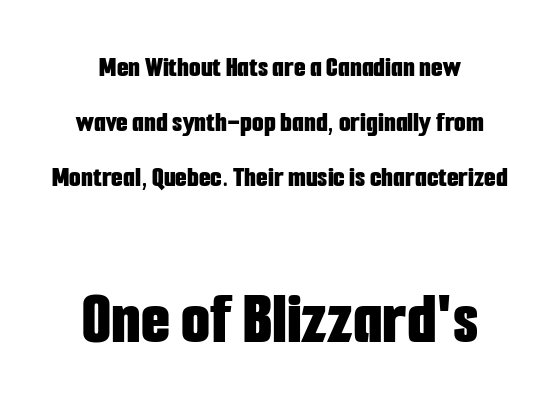
Nobody touched the tracking dial on this one. To sum up the face: it is a sans, with no serifs. Here the second block reads like a headline and the first like body copy. Spacing verdict: proportional, widths tailored to each character. The glyphs are unaccompanied by any horizontal stroke below them. It's the straight-up-and-down kind of type.
